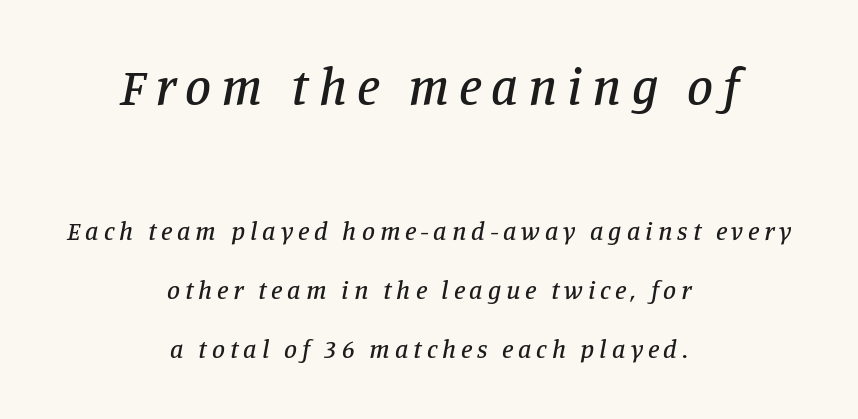
{"serif": "yes", "italic": "yes", "lean": "right", "slant_degrees": 11, "width": "normal", "stroke_contrast": "low", "x_height": "large", "monospaced": "no", "underline": "no", "align": "center", "line_spacing": "loose", "line_spacing_ratio": 2.27, "larger_block": "first", "size_ratio": 2.0, "glyph_px": 52}
